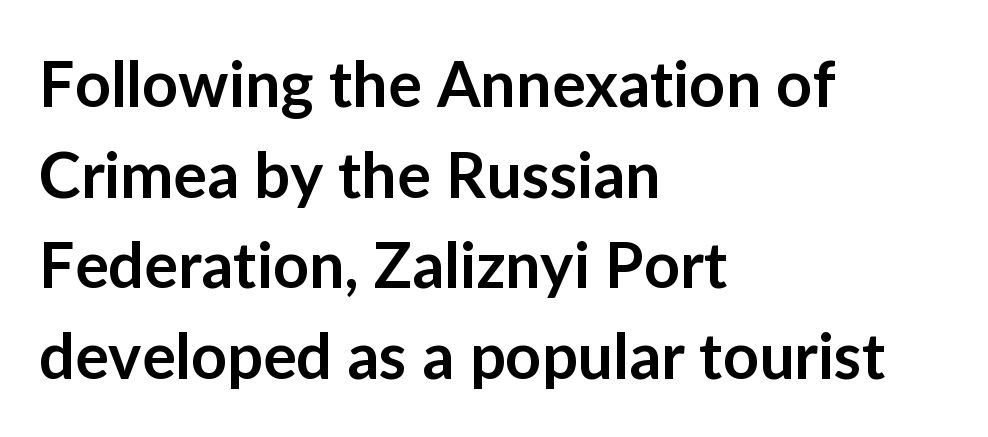
{"serif": "no", "italic": "no", "bold": "semi", "weight": "semibold", "width": "normal", "stroke_contrast": "low", "x_height": "medium", "monospaced": "no", "underline": "no", "align": "left", "line_spacing": "normal", "line_spacing_ratio": 1.44, "letter_spacing": "normal", "letter_spacing_em": 0.0, "glyph_px": 63}
